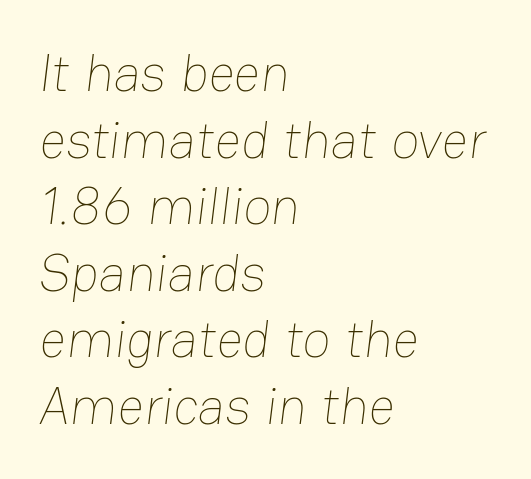
{"bold": "no", "weight": "thin", "width": "normal", "stroke_contrast": "low", "x_height": "medium", "monospaced": "no", "underline": "no", "align": "left", "line_spacing": "normal", "line_spacing_ratio": 1.28, "letter_spacing": "normal", "letter_spacing_em": 0.0, "glyph_px": 52}
